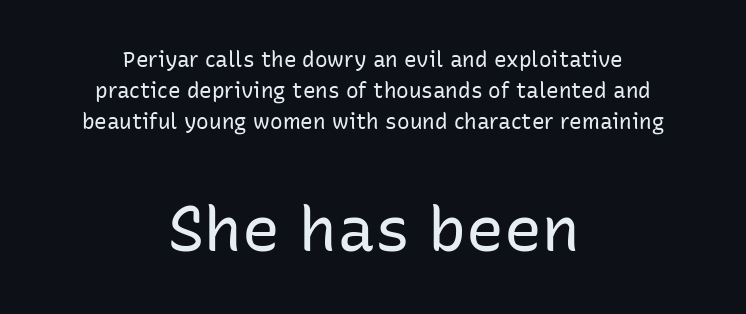
Q: Is the text bold? A: No.
Q: Is the text italic (slanted)? A: No, it is upright.
Q: Is the typeface a serif or a sans-serif typeface? A: Sans-serif.
Q: Is the text underlined? A: No.
Q: How is the paragraph aligned? A: Centered.
Q: Is the spacing between letters normal or unusually wide? A: Normal.
Q: Is the spacing between lines tight, normal or loose? A: Normal.
Q: Which block of text is set in a larger size, the first (top) or the second (bottom)? A: The second (bottom) one.
Q: Width (condensed, normal, or wide)? A: Normal.
Q: Stroke contrast? A: Low.
Q: x-height? A: Medium.
Q: Monospaced? A: No.
